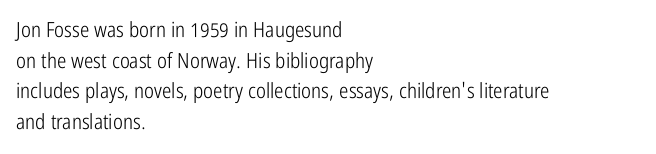
{"italic": "no", "bold": "no", "underline": "no", "align": "left", "line_spacing": "normal", "line_spacing_ratio": 1.46, "letter_spacing": "normal", "letter_spacing_em": 0.0, "glyph_px": 21}
